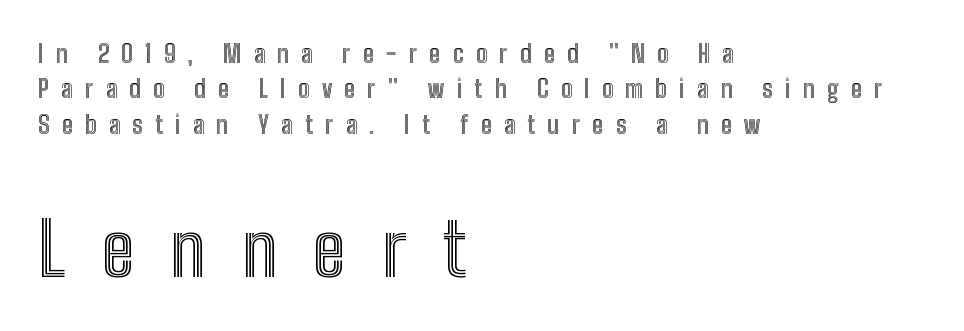
Q: Is the text italic (slanted)? A: No, it is upright.
Q: Is the text underlined? A: No.
Q: How is the paragraph aligned? A: Left-aligned.
Q: Is the spacing between letters normal or unusually wide? A: Unusually wide.
Q: Is the spacing between lines tight, normal or loose? A: Normal.
Q: Which block of text is set in a larger size, the first (top) or the second (bottom)? A: The second (bottom) one.
Q: Width (condensed, normal, or wide)? A: Condensed.
Q: x-height? A: Medium.
Q: Monospaced? A: No.
